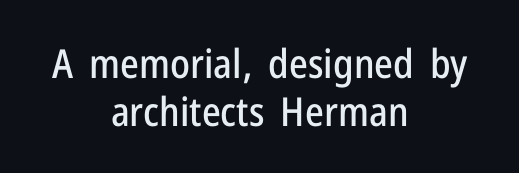
The gap between lines stays unmarked. Horizontally, the lines are justified to the midpoint only. This is sans-serif lettering, the kind often seen on screens and signage. A typesetter would mark this as roman, not italic.
